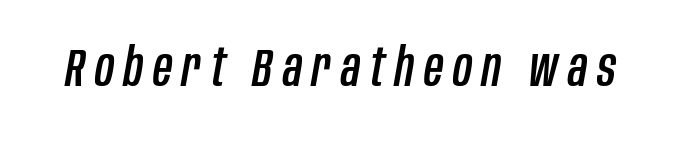
The string is rendered with underlining switched off. Does the lettering tilt? It does — this is italic. The passage shown is typed in a proportional face where columns would drift.
